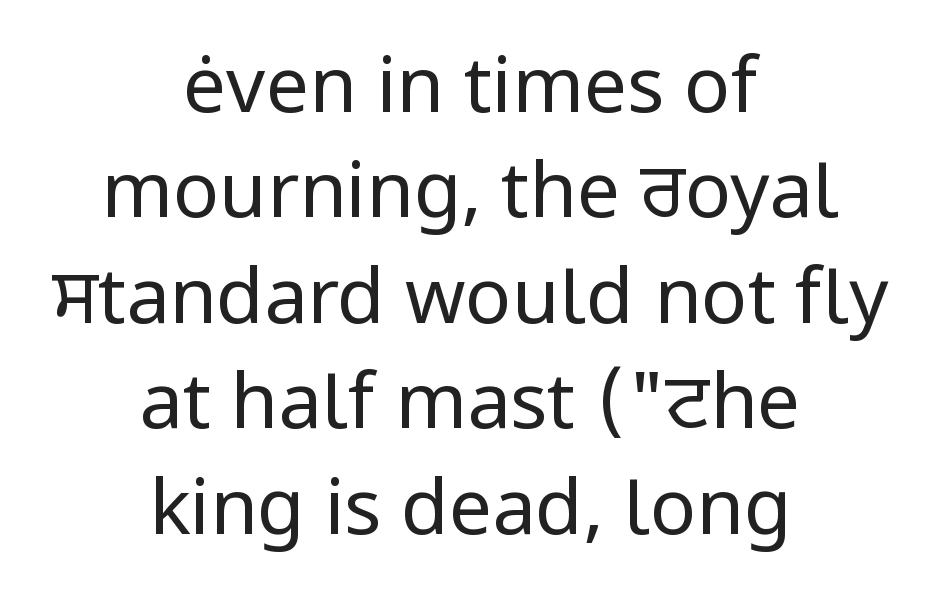
{"serif": "no", "italic": "no", "bold": "no", "weight": "regular", "width": "normal", "stroke_contrast": "low", "x_height": "medium", "monospaced": "no", "underline": "no", "align": "center", "line_spacing": "normal", "line_spacing_ratio": 1.37, "letter_spacing": "normal", "letter_spacing_em": 0.0, "glyph_px": 77}
